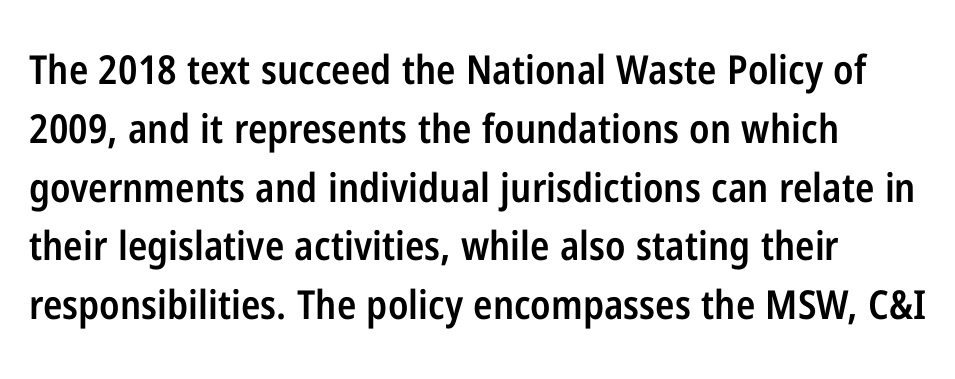
{"serif": "no", "italic": "no", "bold": "semi", "weight": "semibold", "width": "condensed", "stroke_contrast": "low", "x_height": "medium", "monospaced": "no", "underline": "no", "line_spacing": "normal", "line_spacing_ratio": 1.47, "letter_spacing": "normal", "letter_spacing_em": 0.0, "glyph_px": 40}
